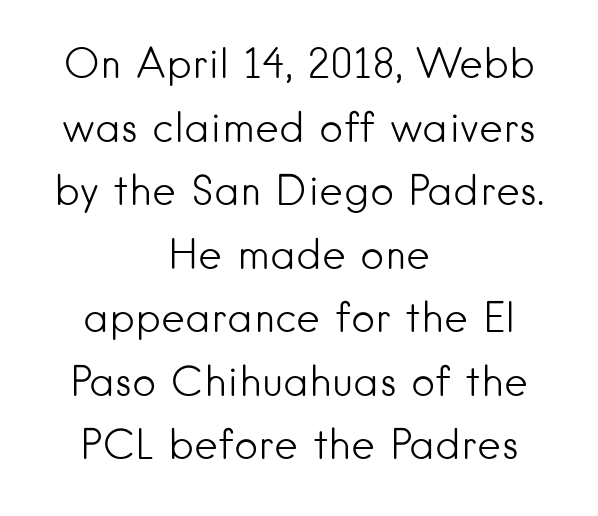
Q: Is the text bold? A: No.
Q: Is the text italic (slanted)? A: No, it is upright.
Q: Is the typeface a serif or a sans-serif typeface? A: Sans-serif.
Q: Is the text underlined? A: No.
Q: How is the paragraph aligned? A: Centered.
Q: Is the spacing between letters normal or unusually wide? A: Normal.
Q: Is the spacing between lines tight, normal or loose? A: Normal.
Q: Width (condensed, normal, or wide)? A: Normal.
Q: Stroke contrast? A: Low.
Q: x-height? A: Small.
Q: Monospaced? A: No.
